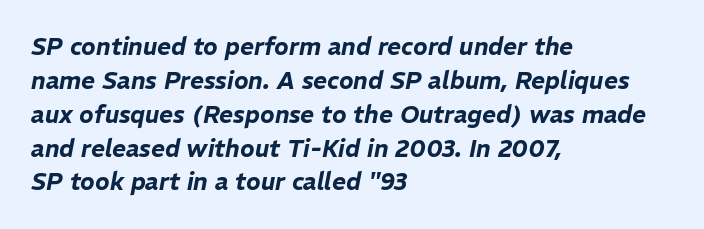
The image shows 24 px text type, italic (leaning right); set left-aligned, normal line spacing (1.41x), normal letter spacing, not underlined.
